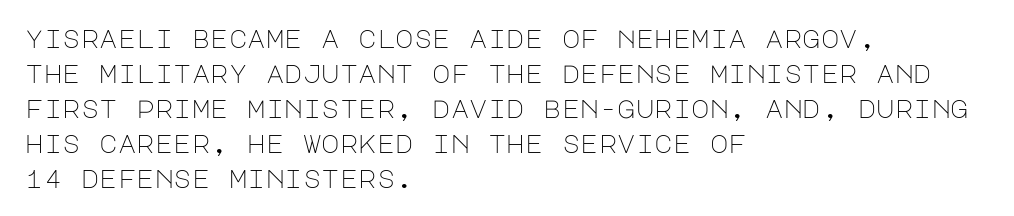
{"italic": "no", "bold": "no", "underline": "no", "align": "left", "line_spacing": "normal", "line_spacing_ratio": 1.4, "letter_spacing": "normal", "letter_spacing_em": 0.0, "glyph_px": 25}
